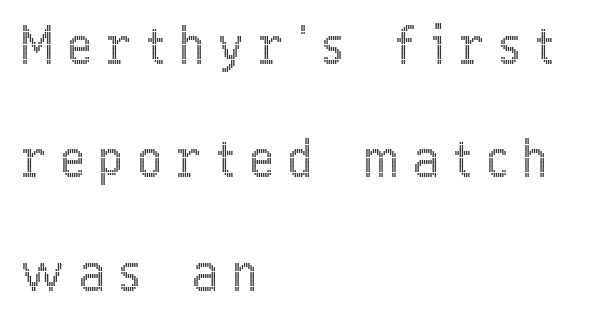
These lines were composed using upright roman letters. Character widths vary here, with narrow letters taking less room than wide ones. This rendering uses left alignment, leaving the right contour irregular. These lines have a slow, spaced-out rhythm from letter to letter. The leading is generous, giving the passage an open texture. Check under the words: just untouched page.
